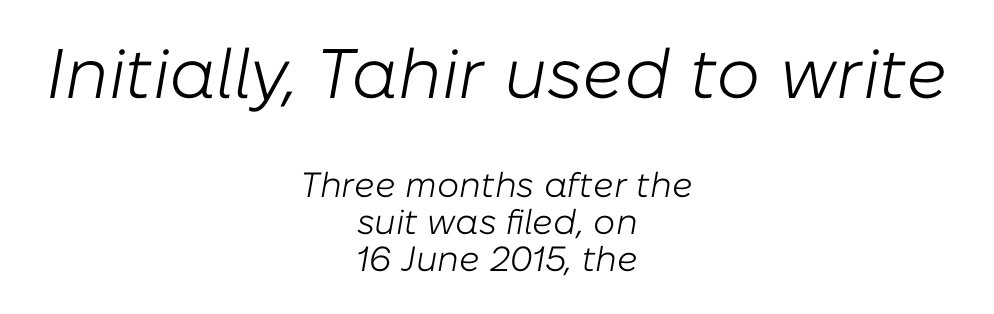
Q: Is the text bold? A: No.
Q: Is the text italic (slanted)? A: Yes, it leans right by about 10 degrees.
Q: Is the text underlined? A: No.
Q: How is the paragraph aligned? A: Centered.
Q: Is the spacing between letters normal or unusually wide? A: Normal.
Q: Is the spacing between lines tight, normal or loose? A: Tight.
Q: Which block of text is set in a larger size, the first (top) or the second (bottom)? A: The first (top) one.
Q: Width (condensed, normal, or wide)? A: Normal.
Q: Stroke contrast? A: Low.
Q: x-height? A: Medium.
Q: Monospaced? A: No.
